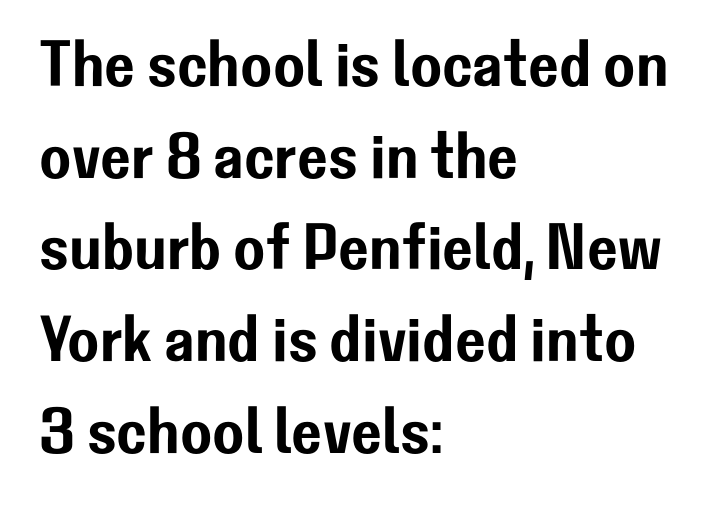
One-word summary of the alignment: left. Leading matches the norm, producing a regular column. Plain, unruled lines of type. A typesetter would label this face a sans.
